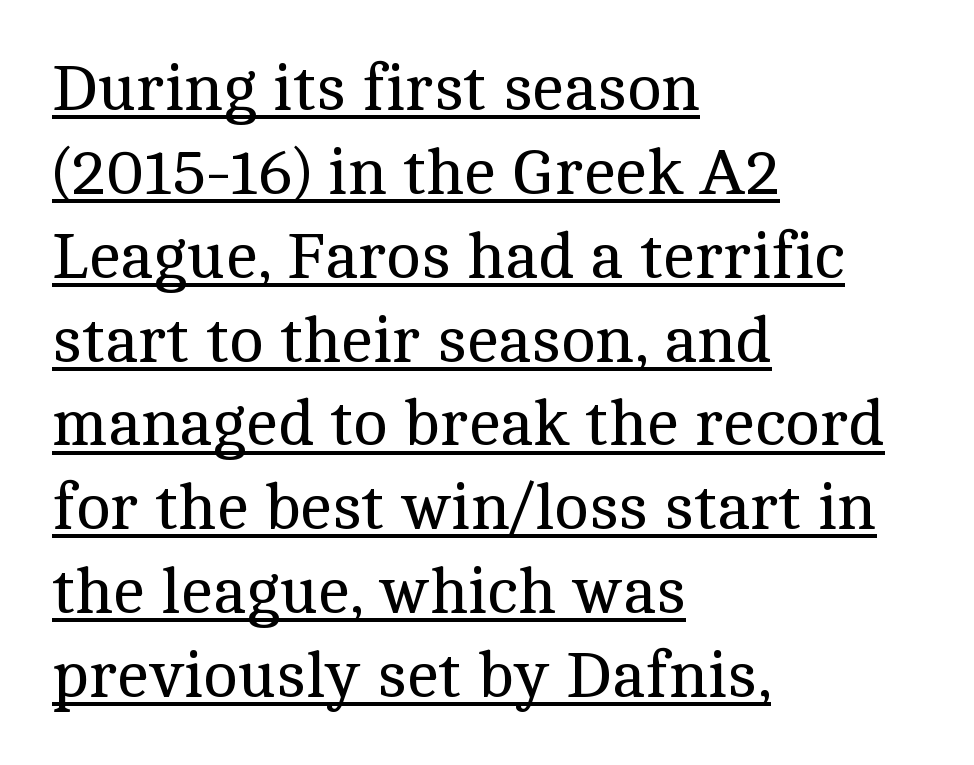
Note: serifs present on the glyphs. You could not count columns in this text — the font is proportionally spaced. Students, observe: this is what conventionally led text looks like. Standard letterfit; no display-style spreading of the glyphs.
